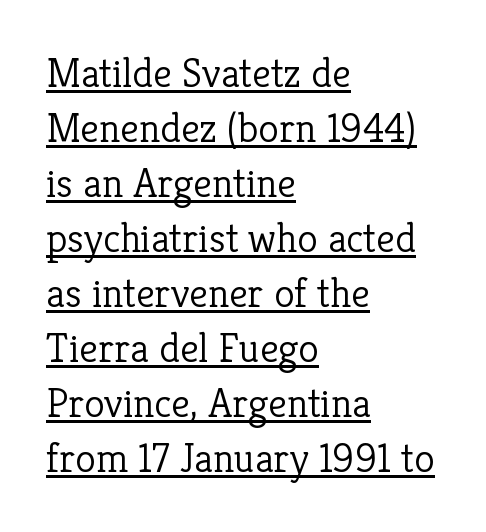
The image shows 42 px light serif type, upright; set left-aligned, normal line spacing (1.31x), normal letter spacing, underlined; low stroke contrast and a medium x-height.
